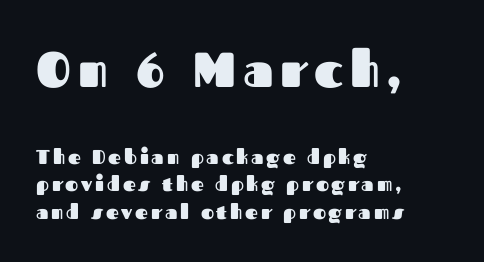
The image shows 49 px heavy sans-serif type, upright; set left-aligned, normal line spacing (1.38x), not underlined; the first (top) block is 2.45x larger; medium stroke contrast and a medium x-height.
